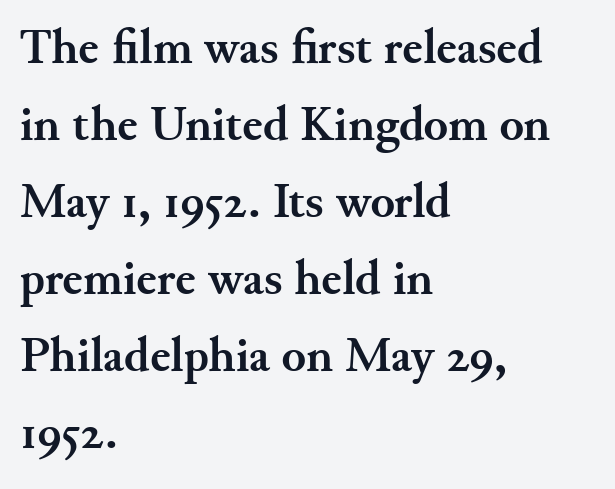
Q: Is the text bold? A: Yes.
Q: Is the text italic (slanted)? A: No, it is upright.
Q: Is the typeface a serif or a sans-serif typeface? A: Serif.
Q: Is the text underlined? A: No.
Q: How is the paragraph aligned? A: Left-aligned.
Q: Is the spacing between letters normal or unusually wide? A: Normal.
Q: Is the spacing between lines tight, normal or loose? A: Normal.
Q: Width (condensed, normal, or wide)? A: Normal.
Q: Stroke contrast? A: Medium.
Q: x-height? A: Small.
Q: Monospaced? A: No.
